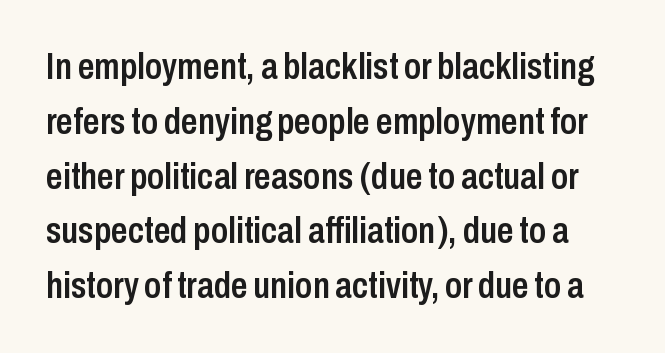
The image shows 37 px semibold, condensed sans-serif type, upright; set normal line spacing (1.48x), normal letter spacing, not underlined; low stroke contrast and a medium x-height.
